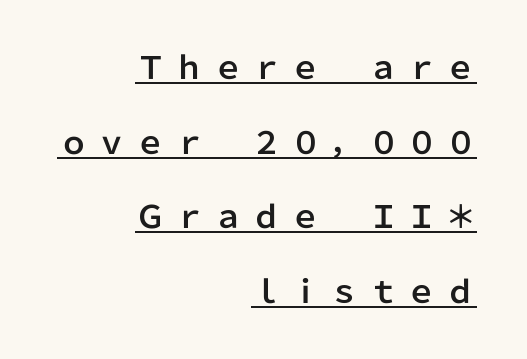
To sum up the face: it is a sans, with no serifs. Quick note: underline on. Looks like regular typesetting: each glyph gets only the width it needs. The paragraph has a hard right edge and a soft left edge. In terms of letterspacing, this is a distinctly airy, spread setting.
